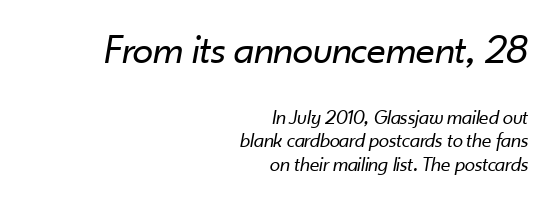
Q: Is the text bold? A: No.
Q: Is the text italic (slanted)? A: Yes, it leans right by about 10 degrees.
Q: Is the text underlined? A: No.
Q: How is the paragraph aligned? A: Right-aligned.
Q: Is the spacing between letters normal or unusually wide? A: Normal.
Q: Is the spacing between lines tight, normal or loose? A: Tight.
Q: Which block of text is set in a larger size, the first (top) or the second (bottom)? A: The first (top) one.
Q: Width (condensed, normal, or wide)? A: Normal.
Q: Stroke contrast? A: Low.
Q: x-height? A: Small.
Q: Monospaced? A: No.
